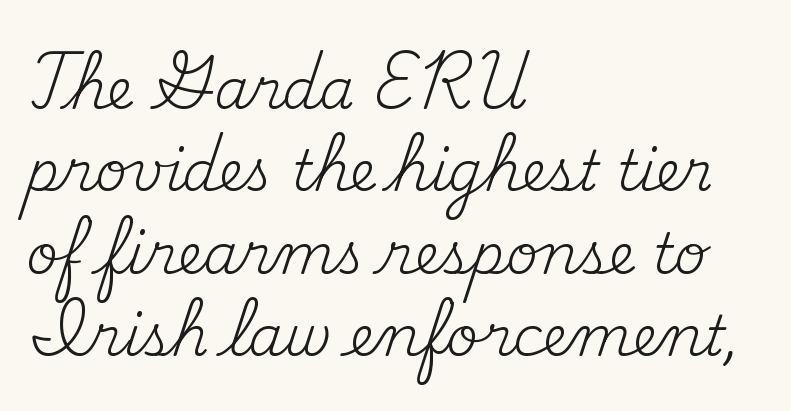
Q: Is the text bold? A: No.
Q: Is the text italic (slanted)? A: Yes.
Q: Is the typeface a serif or a sans-serif typeface? A: Serif.
Q: Is the text underlined? A: No.
Q: How is the paragraph aligned? A: Left-aligned.
Q: Is the spacing between letters normal or unusually wide? A: Normal.
Q: Is the spacing between lines tight, normal or loose? A: Normal.
Q: Width (condensed, normal, or wide)? A: Normal.
Q: Stroke contrast? A: Medium.
Q: x-height? A: Small.
Q: Monospaced? A: No.
